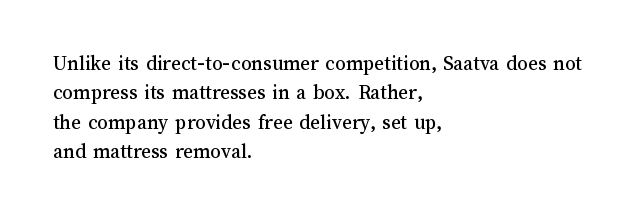
If you drew a ruler down the left edge, every line would touch it. The foot of each line stays bare and open. What's the leading like? Ordinary, nothing unusual. The axis of the letterforms is exactly vertical. Observe the ordinary spacing: letters are neighbours, not strangers.
